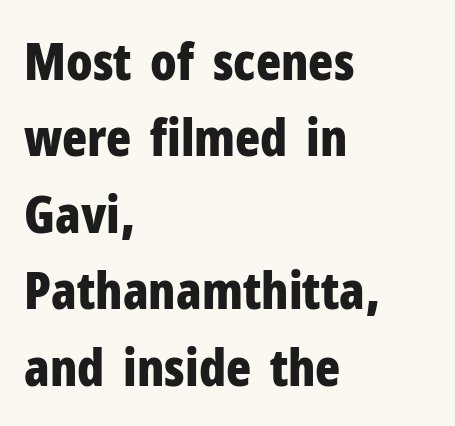
Unmarked baselines from the first word to the last. Are there feet on the stems? There aren't — it's a sans. Designer's note — italics off, roman on. The letterforms sit shoulder to shoulder at normal distance. One glance says typical: line gaps are just what's usual.
